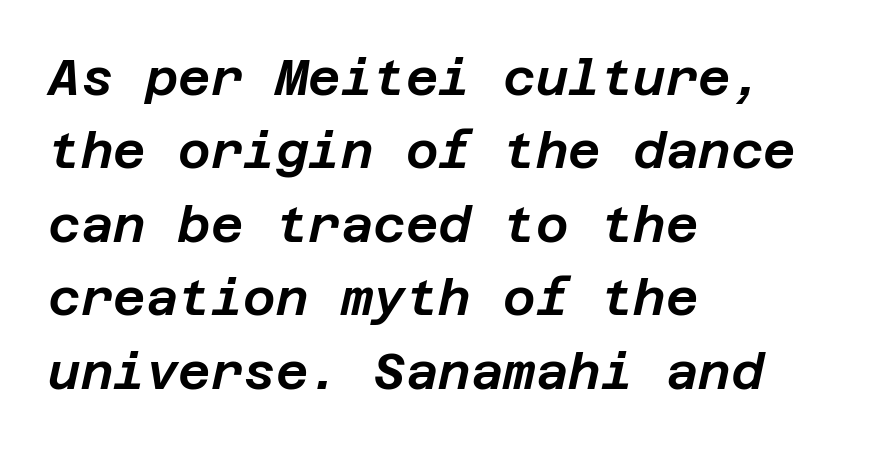
The image shows 50 px text type, italic (leaning right); set left-aligned, normal line spacing (1.47x), normal letter spacing, not underlined; low stroke contrast and a large x-height.
